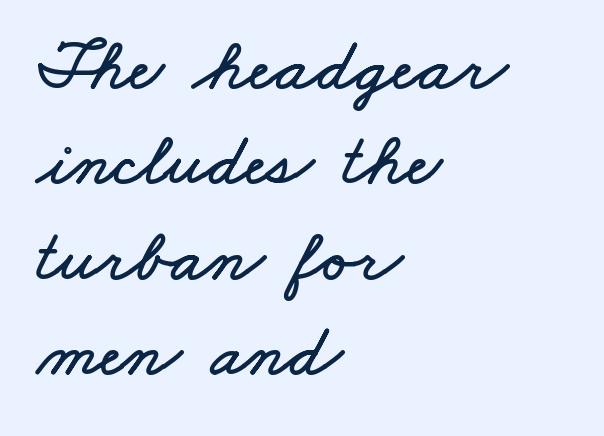
Characters follow at the spacing the type designer built in. Reading down the block, your eye returns to a fixed left position each line. A normal amount of white space separates one row of letters from the next. The words here are not underlined. These lines are rendered in a variable-pitch font.
